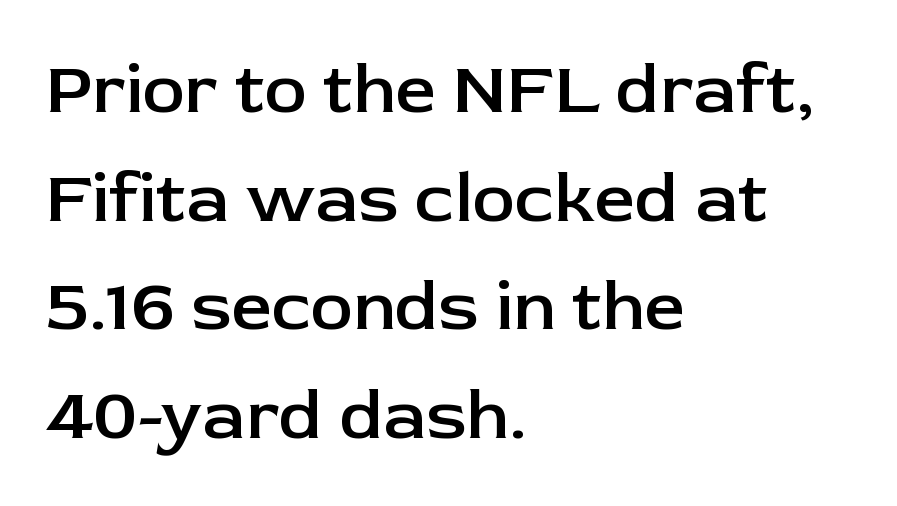
The image shows 71 px semibold sans-serif type, upright; set left-aligned, normal line spacing (1.53x), normal letter spacing, not underlined; low stroke contrast and a medium x-height.
